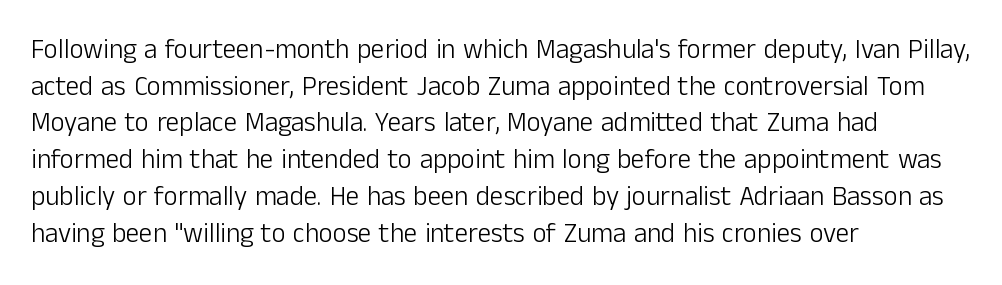
The image shows 27 px text type, upright; set left-aligned, normal line spacing (1.36x), normal letter spacing, not underlined.
